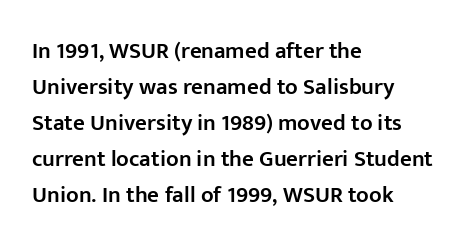
All the whitespace from short lines collects on the right. The space between consecutive lines is moderate. The type is set solid horizontally, with unmodified tracking. Does the lettering tilt? It doesn't — this is upright. Is the type bold? Partly — it's a semibold, heavier than regular but not fully bold.
